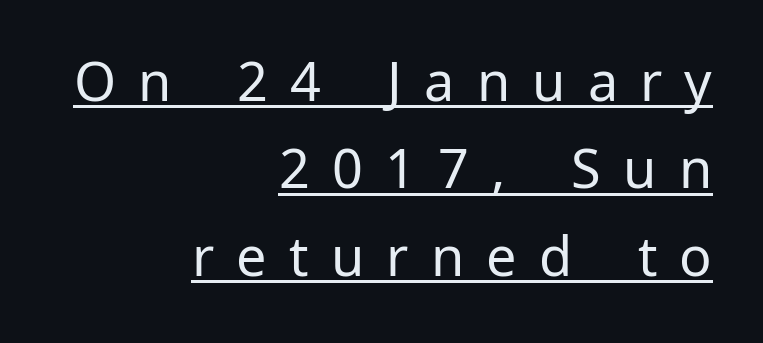
The image shows 54 px regular-weight sans-serif type, upright; set right-aligned, normal line spacing (1.62x), unusually wide letter spacing (+0.41 em), underlined; low stroke contrast and a medium x-height.
